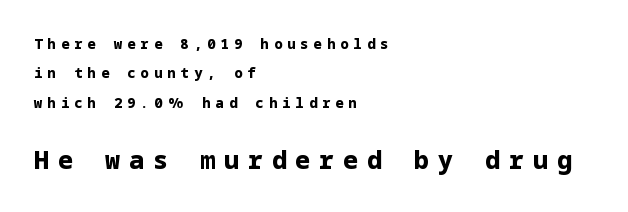
Q: Is the text bold? A: Yes.
Q: Is the text italic (slanted)? A: No, it is upright.
Q: Is the text underlined? A: No.
Q: How is the paragraph aligned? A: Left-aligned.
Q: Is the spacing between letters normal or unusually wide? A: Unusually wide.
Q: Is the spacing between lines tight, normal or loose? A: Loose.
Q: Which block of text is set in a larger size, the first (top) or the second (bottom)? A: The second (bottom) one.
